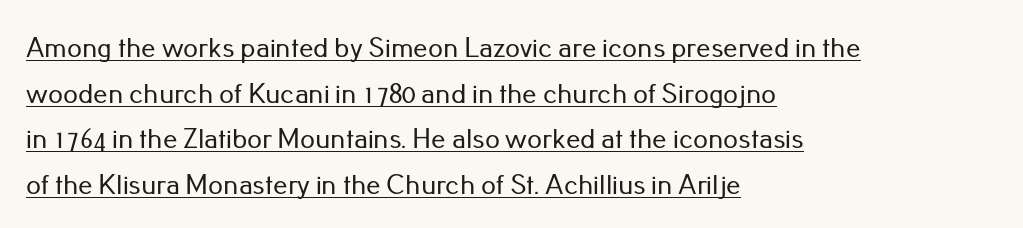
Q: Is the text italic (slanted)? A: No, it is upright.
Q: Is the typeface a serif or a sans-serif typeface? A: Sans-serif.
Q: Is the text underlined? A: Yes.
Q: How is the paragraph aligned? A: Left-aligned.
Q: Is the spacing between letters normal or unusually wide? A: Normal.
Q: Is the spacing between lines tight, normal or loose? A: Normal.
Q: Width (condensed, normal, or wide)? A: Normal.
Q: Stroke contrast? A: Low.
Q: x-height? A: Small.
Q: Monospaced? A: No.
